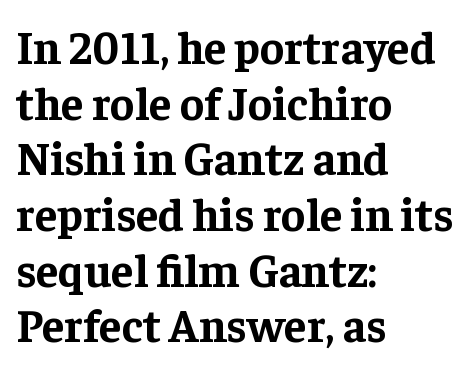
Glance below the letters and you will spot only blank space. The letters carry serifs — small finishing strokes at the ends of their stems. Students, note that the glyphs here touch the page at normal intervals. A typesetter would call this proportional, since set widths differ per character. In terms of weight, the rendering is a true, heavy bold.
